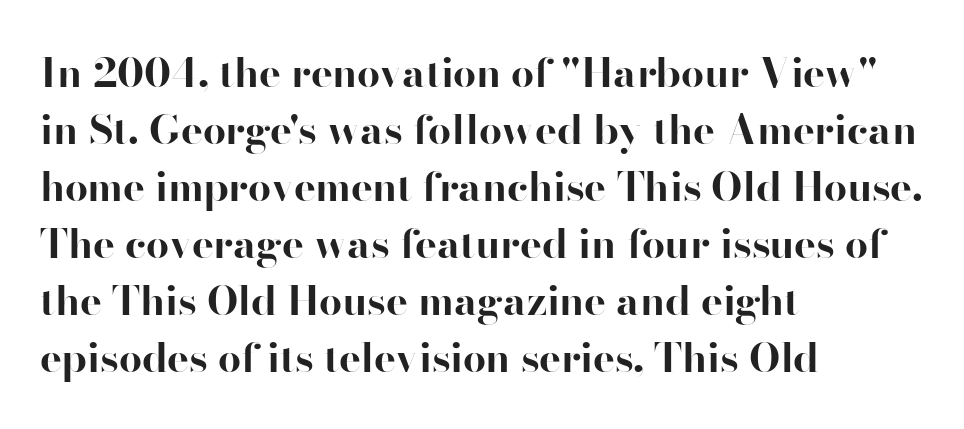
Q: Is the text bold? A: Yes.
Q: Is the text italic (slanted)? A: No, it is upright.
Q: Is the typeface a serif or a sans-serif typeface? A: Sans-serif.
Q: Is the text underlined? A: No.
Q: How is the paragraph aligned? A: Left-aligned.
Q: Is the spacing between letters normal or unusually wide? A: Normal.
Q: Is the spacing between lines tight, normal or loose? A: Normal.
Q: Width (condensed, normal, or wide)? A: Normal.
Q: Stroke contrast? A: High.
Q: x-height? A: Small.
Q: Monospaced? A: No.
